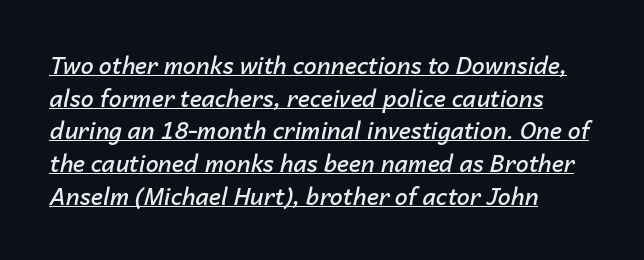
Q: Is the text bold? A: Semi-bold.
Q: Is the text italic (slanted)? A: Yes, it leans right by about 14 degrees.
Q: Is the text underlined? A: Yes.
Q: How is the paragraph aligned? A: Left-aligned.
Q: Is the spacing between letters normal or unusually wide? A: Normal.
Q: Is the spacing between lines tight, normal or loose? A: Normal.
